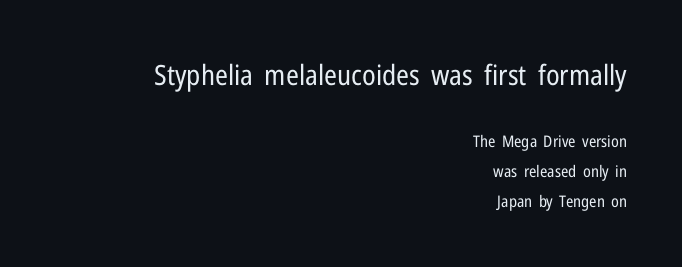
Q: Is the text bold? A: No.
Q: Is the text italic (slanted)? A: No, it is upright.
Q: Is the typeface a serif or a sans-serif typeface? A: Sans-serif.
Q: Is the text underlined? A: No.
Q: How is the paragraph aligned? A: Right-aligned.
Q: Is the spacing between letters normal or unusually wide? A: Normal.
Q: Which block of text is set in a larger size, the first (top) or the second (bottom)? A: The first (top) one.
Q: Width (condensed, normal, or wide)? A: Condensed.
Q: Stroke contrast? A: Low.
Q: x-height? A: Medium.
Q: Monospaced? A: No.
